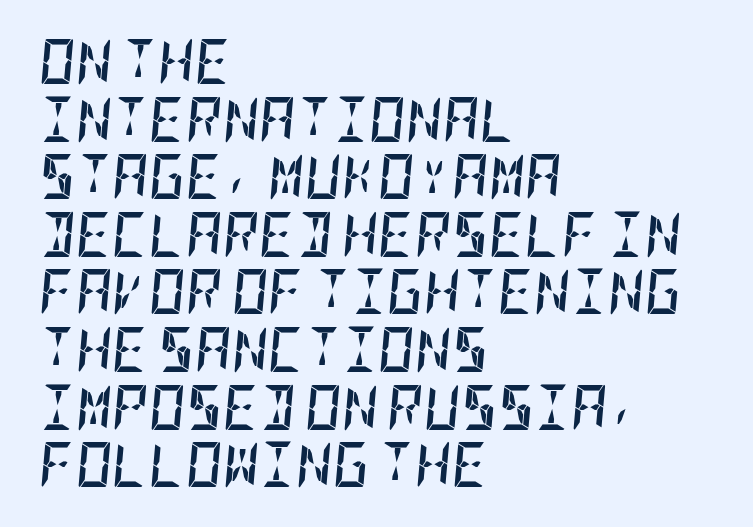
Pretty heavy lettering here — definitely bold. Reading down the column, the eye jumps a familiar distance to each next line. Nothing unusual about the tracking: characters are spaced as the font intends. Every row of glyphs begins at an identical x-position on the left. The words here are not underlined.
